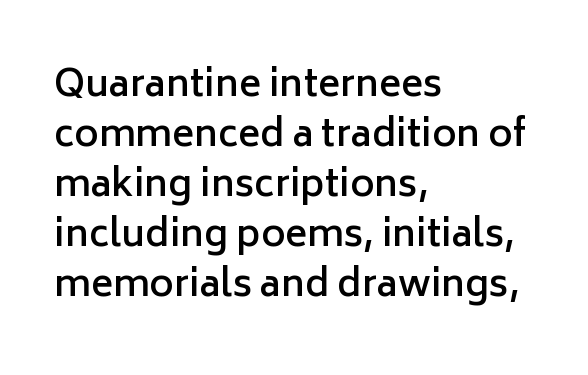
{"serif": "no", "italic": "no", "bold": "semi", "weight": "semibold", "width": "normal", "stroke_contrast": "low", "x_height": "medium", "monospaced": "no", "underline": "no", "align": "left", "line_spacing": "normal", "line_spacing_ratio": 1.35, "letter_spacing": "normal", "letter_spacing_em": 0.0, "glyph_px": 37}
